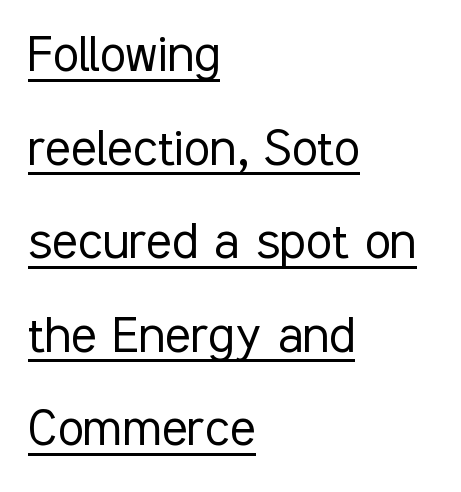
You could not count columns in this text — the font is proportionally spaced. Stem width sits at or under what a default text font uses. In designer terms, the underline attribute is active on this setting. Every row of glyphs begins at an identical x-position on the left.
